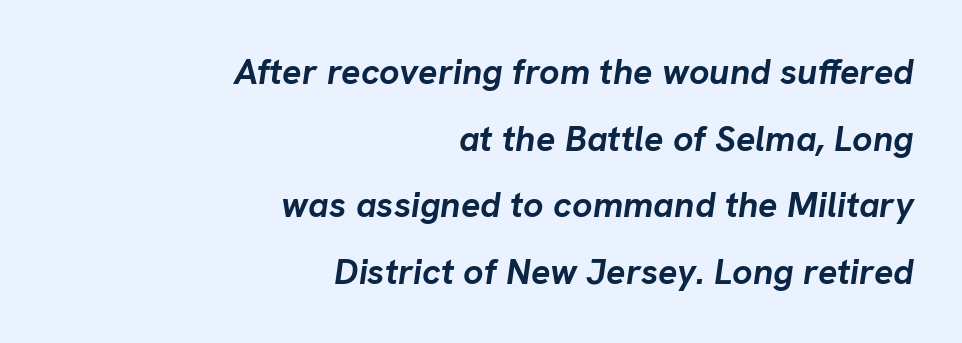
Q: Is the text bold? A: Yes.
Q: Is the text italic (slanted)? A: Yes, it leans right by about 8 degrees.
Q: Is the text underlined? A: No.
Q: How is the paragraph aligned? A: Right-aligned.
Q: Is the spacing between letters normal or unusually wide? A: Normal.
Q: Width (condensed, normal, or wide)? A: Normal.
Q: Stroke contrast? A: Low.
Q: x-height? A: Medium.
Q: Monospaced? A: No.
